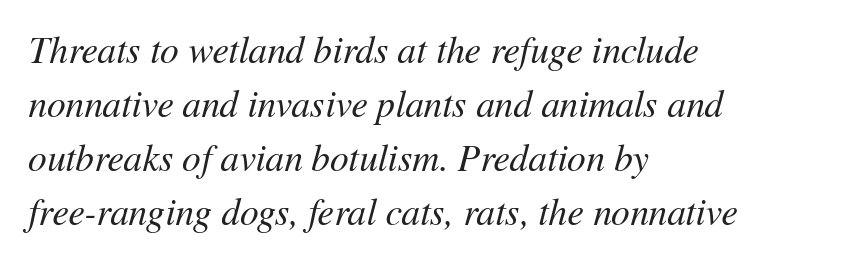
The image shows 37 px regular-weight type, italic (leaning right); set left-aligned, normal line spacing (1.46x), normal letter spacing, not underlined; medium stroke contrast and a medium x-height.
